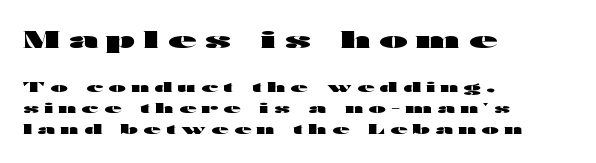
The image shows 23 px bold type, upright; set left-aligned, normal line spacing (1.53x), unusually wide letter spacing (+0.38 em), not underlined; the first (top) block is 1.64x larger.
